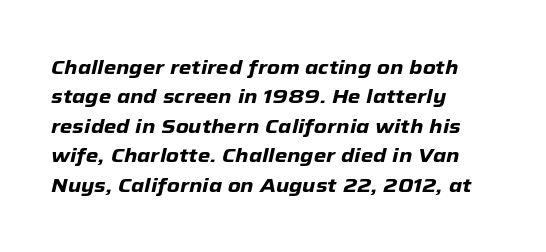
Q: Is the text bold? A: Yes.
Q: Is the text italic (slanted)? A: Yes, it leans right by about 12 degrees.
Q: Is the text underlined? A: No.
Q: How is the paragraph aligned? A: Left-aligned.
Q: Is the spacing between letters normal or unusually wide? A: Normal.
Q: Is the spacing between lines tight, normal or loose? A: Normal.
